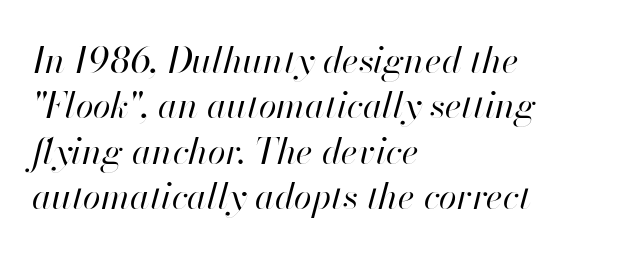
Each row of text sits above clean, open space. Typeset ragged right — the left edge is the straight one. Here the glyphs are tracked normally, forming tight word shapes. The typesetting does not lean heavy: it is not bold. What's the leading like? Ordinary, nothing unusual.
